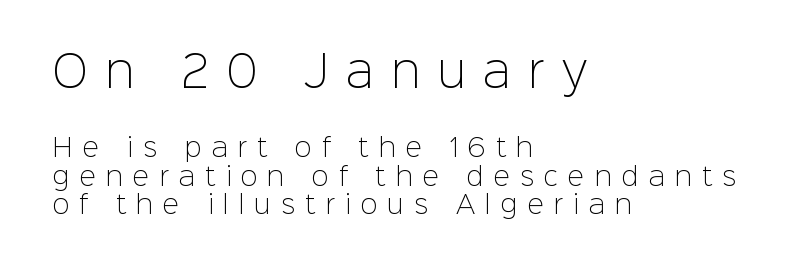
The image shows 43 px light sans-serif type, upright; set left-aligned, tight line spacing (1.14x), unusually wide letter spacing (+0.4 em), not underlined; the first (top) block is 1.72x larger; low stroke contrast and a medium x-height.
